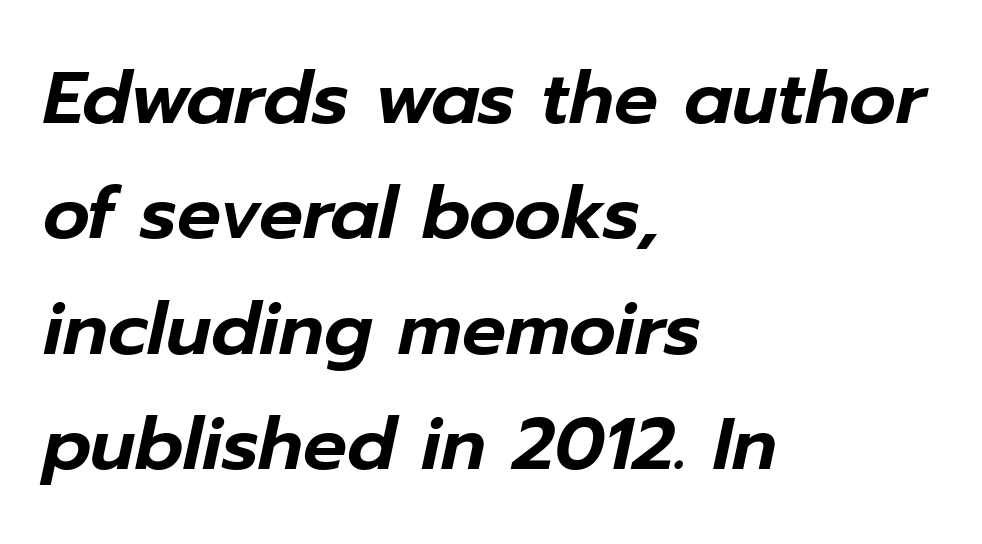
The image shows 73 px text type, italic (leaning right); set left-aligned, normal line spacing (1.58x), normal letter spacing, not underlined; low stroke contrast and a medium x-height.
